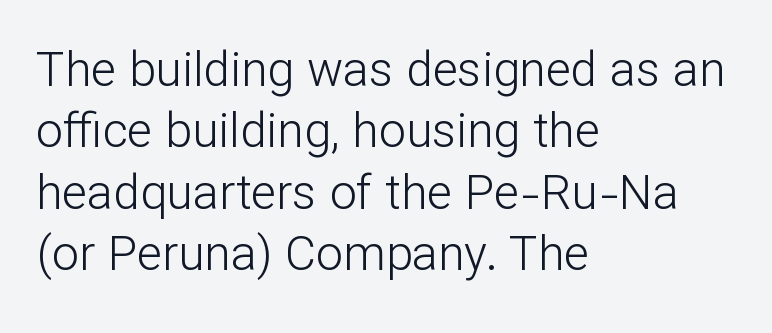
Q: Is the text bold? A: No.
Q: Is the text italic (slanted)? A: No, it is upright.
Q: Is the typeface a serif or a sans-serif typeface? A: Sans-serif.
Q: Is the text underlined? A: No.
Q: How is the paragraph aligned? A: Left-aligned.
Q: Is the spacing between letters normal or unusually wide? A: Normal.
Q: Is the spacing between lines tight, normal or loose? A: Normal.
Q: Width (condensed, normal, or wide)? A: Normal.
Q: Stroke contrast? A: Low.
Q: x-height? A: Medium.
Q: Monospaced? A: No.
